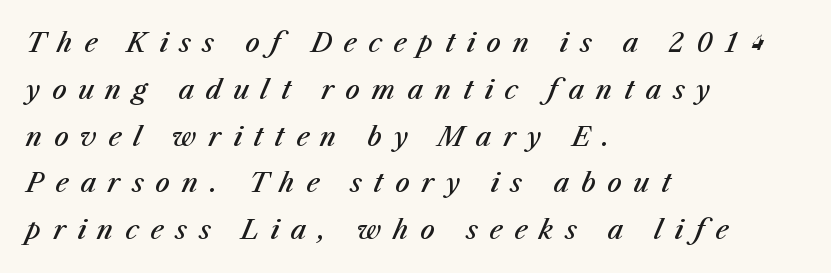
The image shows 26 px text type, italic (leaning right); set left-aligned, line spacing 1.8x, unusually wide letter spacing (+0.45 em), not underlined.
